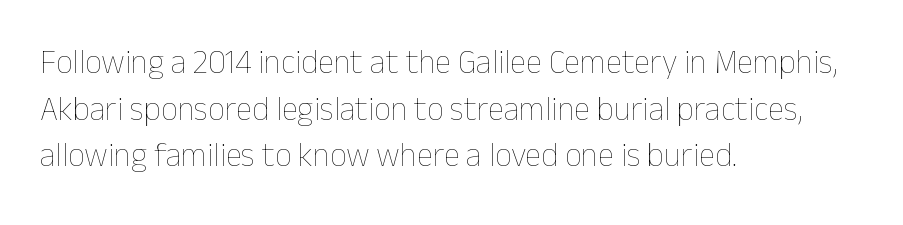
Anything drawn beneath the words? Only blank space. Horizontal alignment here is leftward, the default for most running prose. Each word holds together tightly as a unit, with standard inter-letter gaps. The rendering uses natural spacing where letterforms have individual widths.
